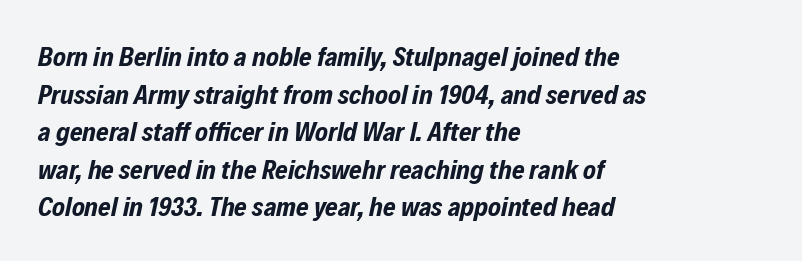
The image shows 27 px bold type, italic (leaning right); set left-aligned, normal line spacing (1.39x), normal letter spacing, not underlined.
